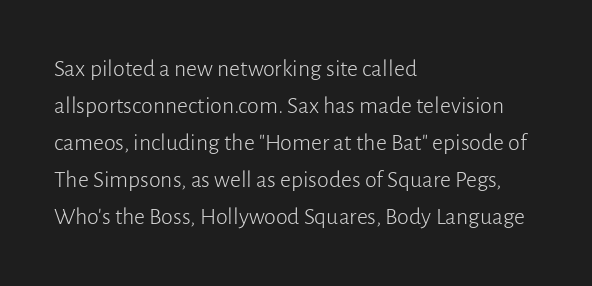
Q: Is the text bold? A: No.
Q: Is the text italic (slanted)? A: No, it is upright.
Q: Is the text underlined? A: No.
Q: How is the paragraph aligned? A: Left-aligned.
Q: Is the spacing between letters normal or unusually wide? A: Normal.
Q: Is the spacing between lines tight, normal or loose? A: Normal.
